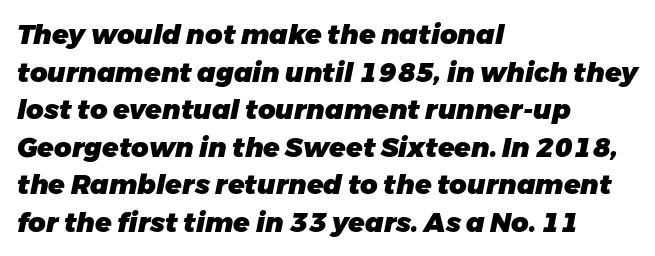
Vertically, the passage feels balanced, rows spaced as you'd expect. Yep, that's italic — everything's leaning. Caption: standard tracking, unaltered. Type without underlining. Summary of weight: heavy, a full bold.
